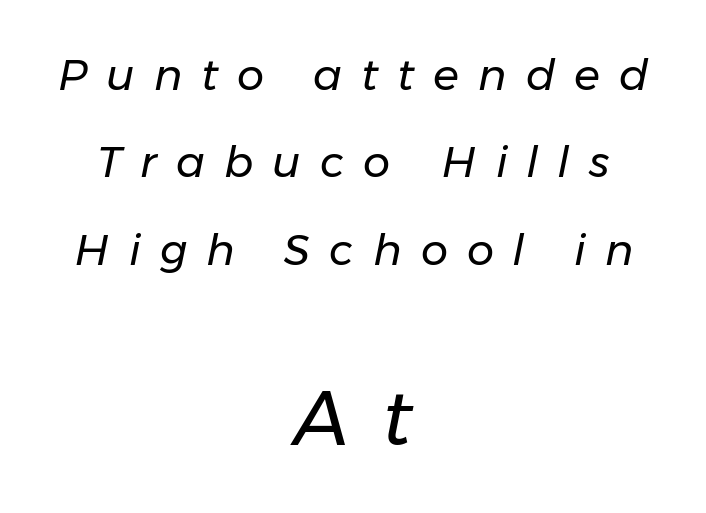
Is the type heavy? It reads as light-to-regular instead. The text block is weighted toward neither margin, spreading evenly from the middle. Larger block? The one below; the one above is distinctly smaller. Interline gaps are noticeably wide in this sample.
